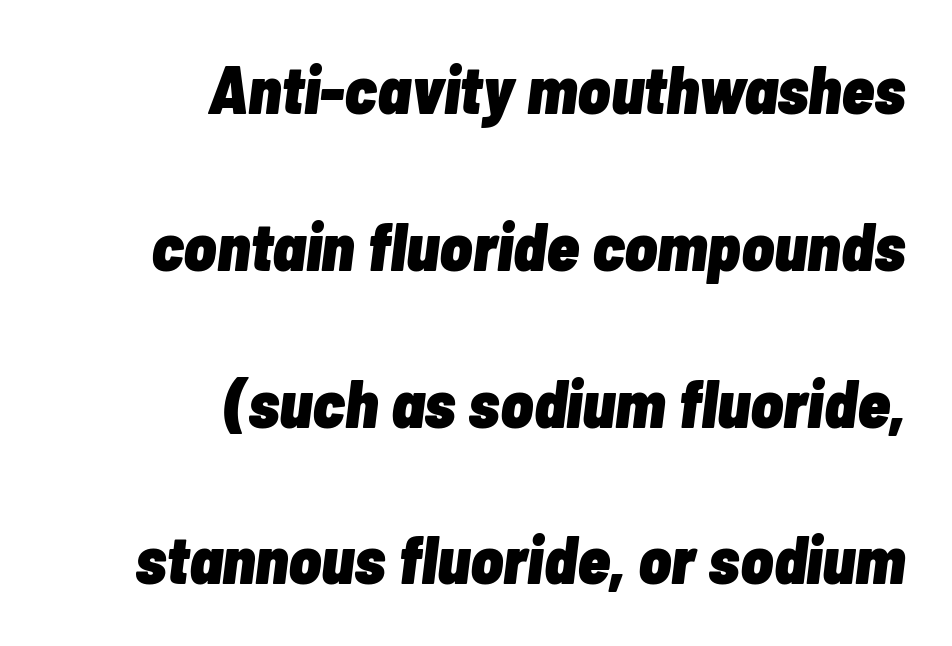
This sample uses an oblique cut, with every glyph tilted off the vertical. Short note: letters normally spaced. Proportional: the letters do not fall into vertical columns. The passage shown is not underscored anywhere. Each line ends at the same right margin while the left side varies. Bold? Absolutely — the strokes are thick and heavy.
